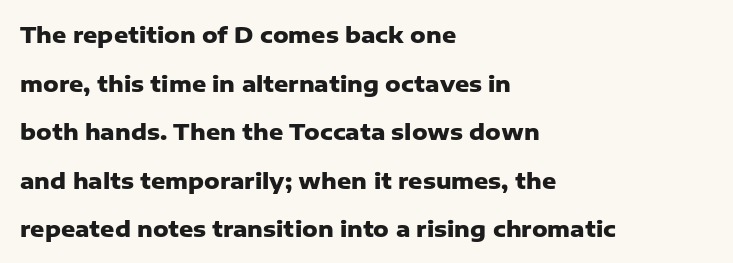
The lines are quadded left. Unmarked baselines from the first word to the last. Heavy, bold letterforms. Rows of type keep a wide berth in the vertical direction. Honestly, the letter spacing is just normal — you wouldn't notice it.
